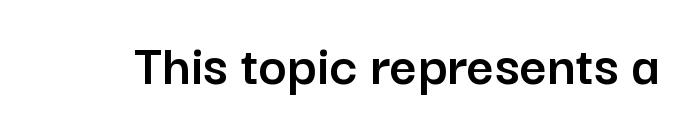
The image shows 60 px sans-serif type, upright; set normal letter spacing, not underlined; low stroke contrast and a medium x-height.
